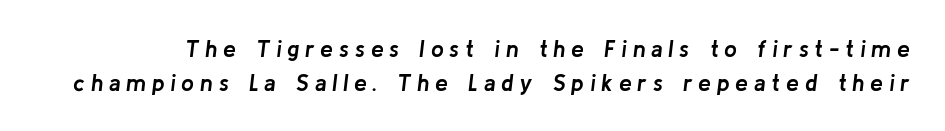
Students, note that the glyphs here are deliberately spaced far apart. The lines sit at an ordinary, default distance from one another. When letters slant like this, we call the style italic. The area under the type is left untouched. As a designer I'd log this as weight 700, bold.
